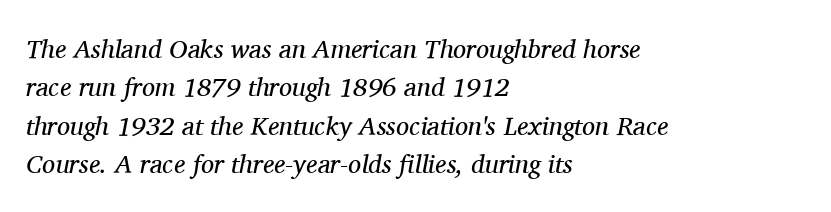
The image shows 26 px text type, italic (leaning right); set left-aligned, normal line spacing (1.48x), normal letter spacing, not underlined.
